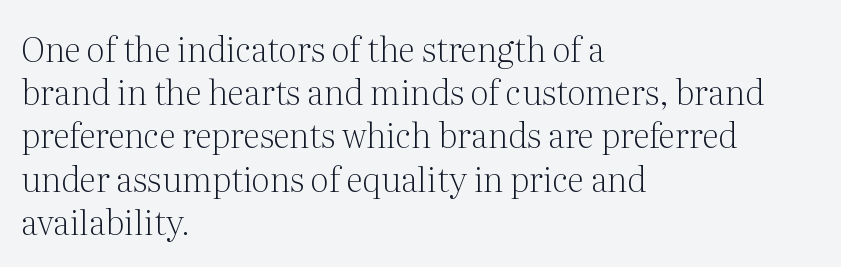
Q: Is the text bold? A: No.
Q: Is the text italic (slanted)? A: No, it is upright.
Q: Is the typeface a serif or a sans-serif typeface? A: Serif.
Q: Is the text underlined? A: No.
Q: How is the paragraph aligned? A: Left-aligned.
Q: Is the spacing between letters normal or unusually wide? A: Normal.
Q: Is the spacing between lines tight, normal or loose? A: Normal.
Q: Width (condensed, normal, or wide)? A: Normal.
Q: Stroke contrast? A: Medium.
Q: x-height? A: Medium.
Q: Monospaced? A: No.
